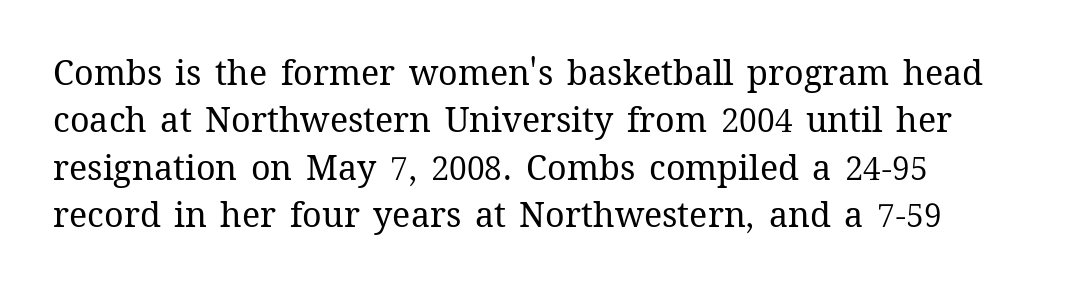
Q: Is the text bold? A: No.
Q: Is the text italic (slanted)? A: No, it is upright.
Q: Is the text underlined? A: No.
Q: Is the spacing between letters normal or unusually wide? A: Normal.
Q: Is the spacing between lines tight, normal or loose? A: Normal.
Q: Width (condensed, normal, or wide)? A: Normal.
Q: Stroke contrast? A: Medium.
Q: x-height? A: Medium.
Q: Monospaced? A: No.
